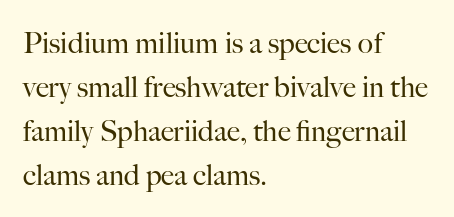
The image shows 29 px regular-weight serif type, upright; set left-aligned, normal line spacing (1.52x), normal letter spacing, not underlined; high stroke contrast and a small x-height.
